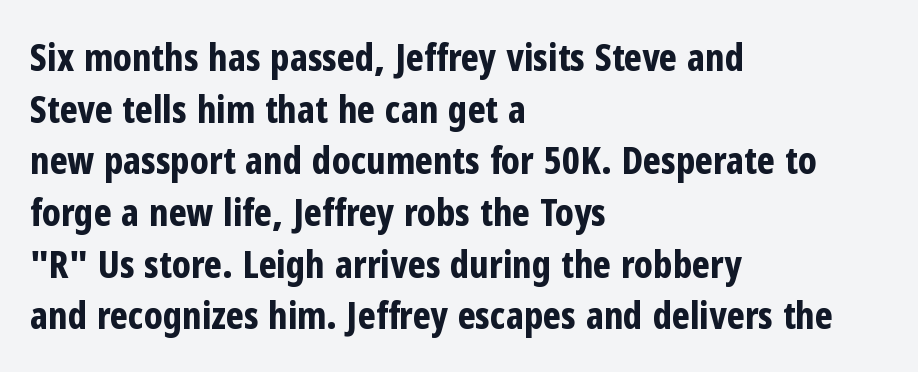
The image shows 38 px bold, condensed sans-serif type, upright; set left-aligned, normal line spacing (1.36x), normal letter spacing, not underlined; low stroke contrast and a medium x-height.
